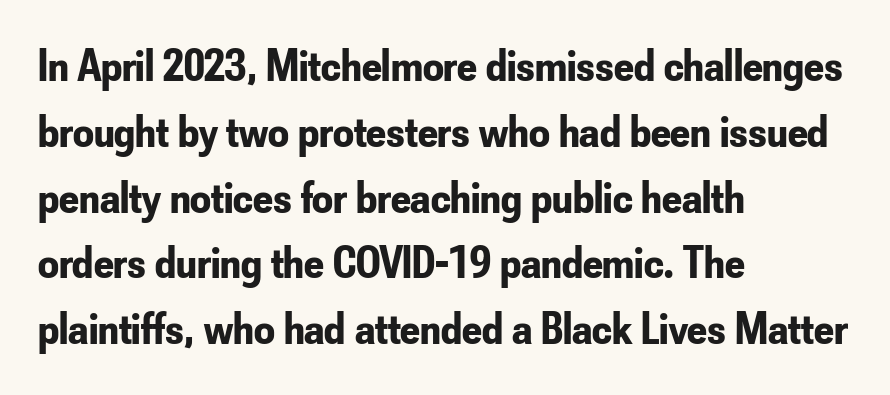
Q: Is the text bold? A: Yes.
Q: Is the text italic (slanted)? A: No, it is upright.
Q: Is the typeface a serif or a sans-serif typeface? A: Sans-serif.
Q: Is the text underlined? A: No.
Q: How is the paragraph aligned? A: Left-aligned.
Q: Is the spacing between letters normal or unusually wide? A: Normal.
Q: Is the spacing between lines tight, normal or loose? A: Normal.
Q: Width (condensed, normal, or wide)? A: Condensed.
Q: Stroke contrast? A: Low.
Q: x-height? A: Small.
Q: Monospaced? A: No.
